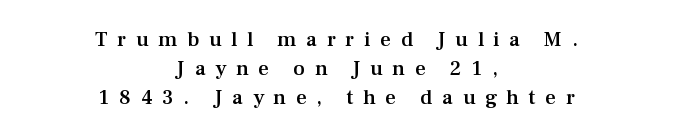
{"italic": "no", "bold": "semi", "underline": "no", "align": "center", "line_spacing": "normal", "line_spacing_ratio": 1.38, "letter_spacing": "wide", "letter_spacing_em": 0.46, "glyph_px": 21}
